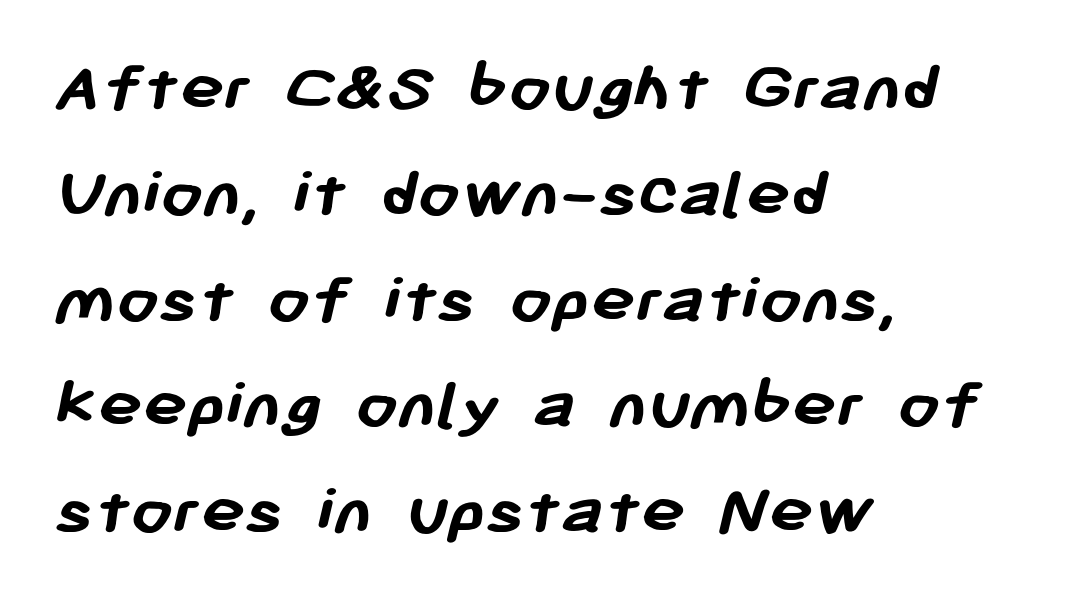
{"serif": "no", "bold": "yes", "weight": "semibold", "width": "normal", "stroke_contrast": "low", "x_height": "medium", "monospaced": "no", "underline": "no", "align": "left", "line_spacing": "normal", "line_spacing_ratio": 1.43, "letter_spacing": "normal", "letter_spacing_em": 0.0, "glyph_px": 74}
